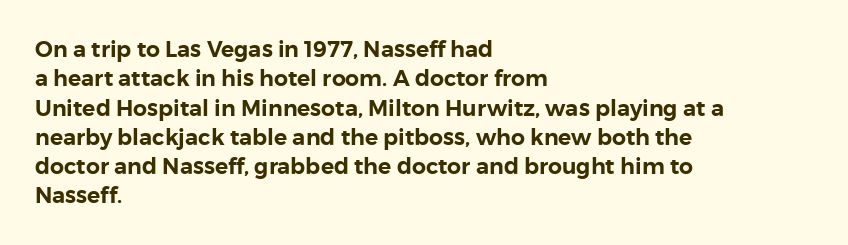
The image shows 22 px text type, upright; set left-aligned, normal line spacing (1.33x), normal letter spacing, not underlined.
